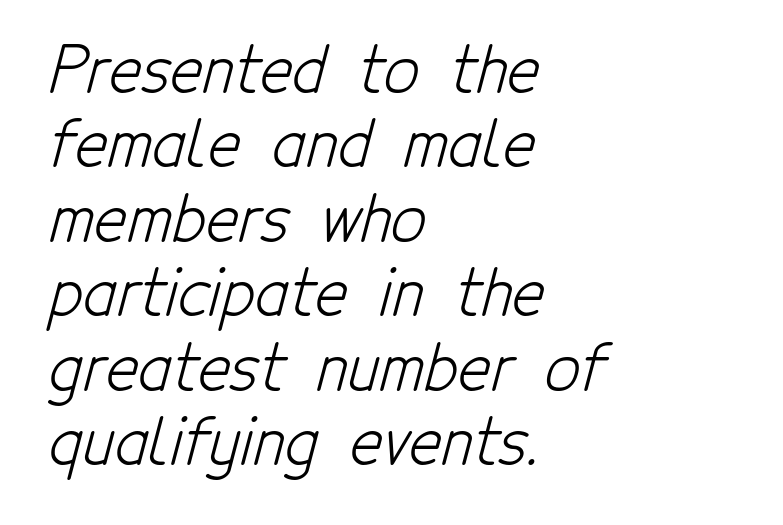
The image shows 62 px light, condensed sans-serif type; set left-aligned, line spacing 1.2x, normal letter spacing, not underlined; low stroke contrast and a medium x-height.
